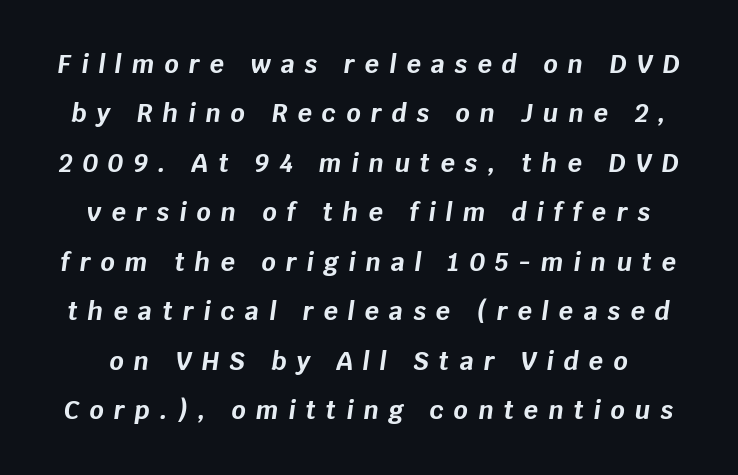
The image shows 25 px bold type, italic (leaning right); set loose line spacing (1.98x), unusually wide letter spacing (+0.4 em), not underlined.
